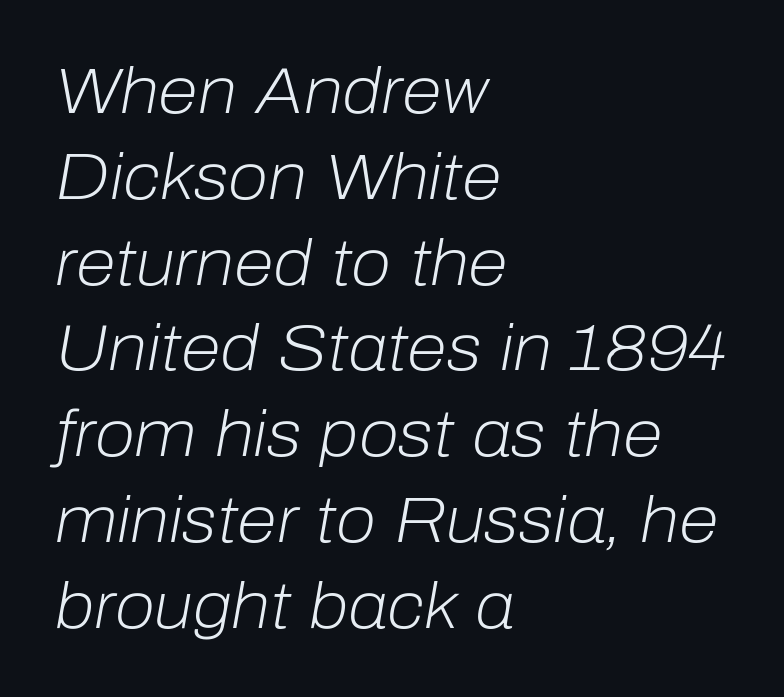
The image shows 65 px light type, italic (leaning right); set left-aligned, normal line spacing (1.32x), normal letter spacing, not underlined; low stroke contrast and a medium x-height.
